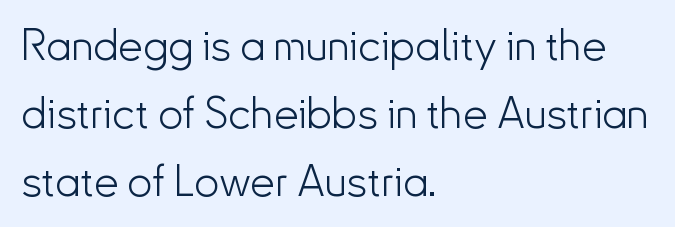
Q: Is the text bold? A: No.
Q: Is the text italic (slanted)? A: No, it is upright.
Q: Is the typeface a serif or a sans-serif typeface? A: Sans-serif.
Q: Is the text underlined? A: No.
Q: How is the paragraph aligned? A: Left-aligned.
Q: Is the spacing between letters normal or unusually wide? A: Normal.
Q: Is the spacing between lines tight, normal or loose? A: Normal.
Q: Width (condensed, normal, or wide)? A: Normal.
Q: Stroke contrast? A: Low.
Q: x-height? A: Small.
Q: Monospaced? A: No.
